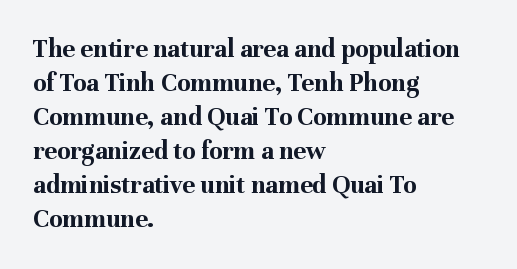
Q: Is the text bold? A: Yes.
Q: Is the text italic (slanted)? A: No, it is upright.
Q: Is the text underlined? A: No.
Q: How is the paragraph aligned? A: Left-aligned.
Q: Is the spacing between letters normal or unusually wide? A: Normal.
Q: Is the spacing between lines tight, normal or loose? A: Normal.
